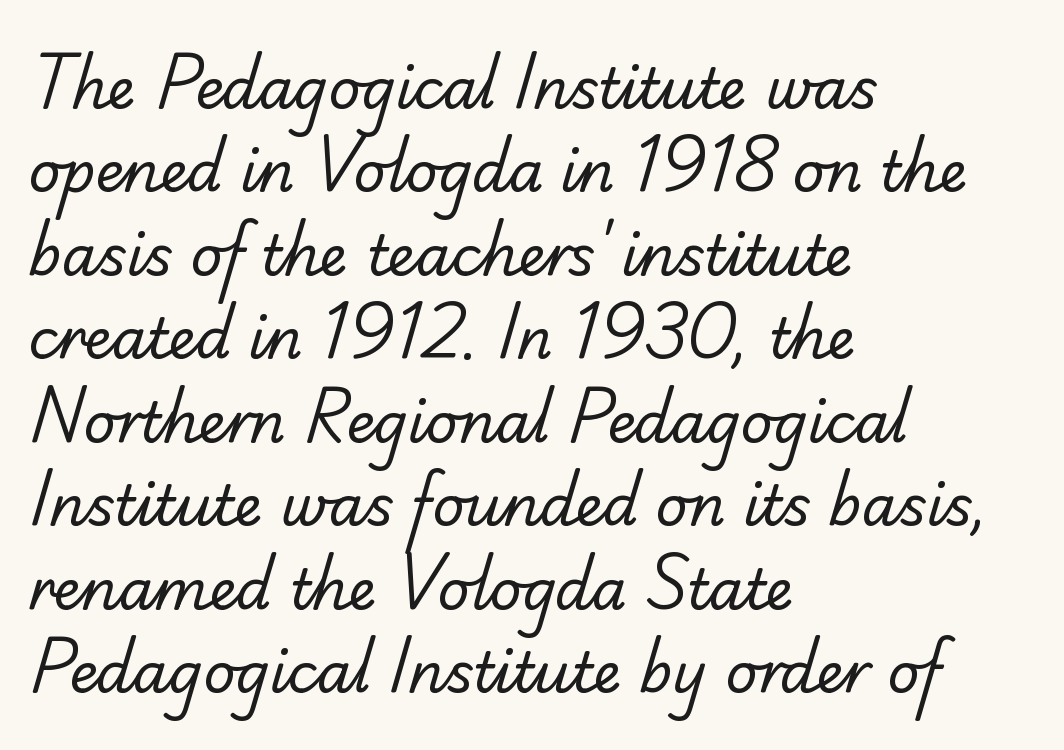
The image shows 56 px regular-weight sans-serif type; set left-aligned, normal line spacing (1.49x), normal letter spacing, not underlined; low stroke contrast and a small x-height.
